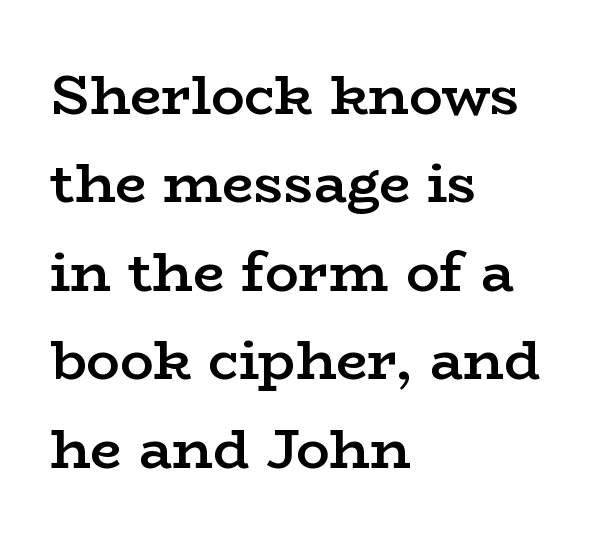
The image shows 56 px semibold, wide serif type, upright; set left-aligned, normal line spacing (1.58x), normal letter spacing, not underlined; low stroke contrast and a medium x-height.
